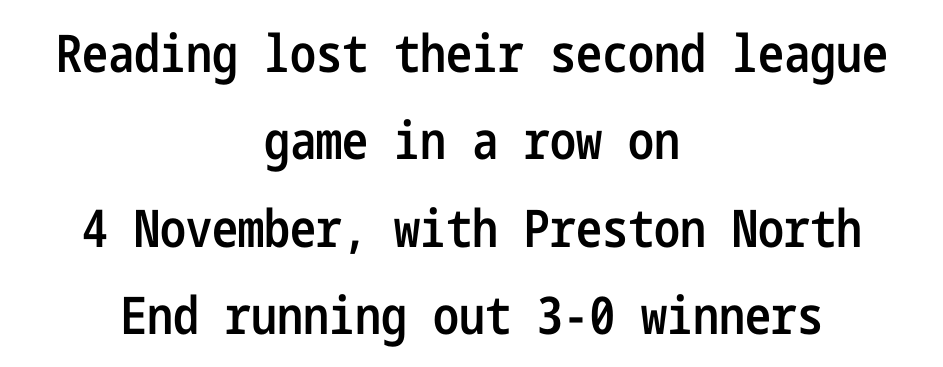
{"serif": "no", "italic": "no", "bold": "semi", "weight": "semibold", "width": "condensed", "stroke_contrast": "low", "x_height": "medium", "underline": "no", "align": "center", "line_spacing": "normal", "line_spacing_ratio": 1.68, "letter_spacing": "normal", "letter_spacing_em": 0.0, "glyph_px": 52}
